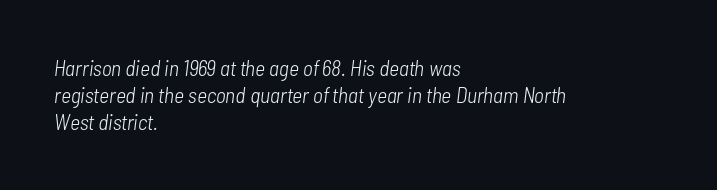
The image shows 22 px text type, italic (leaning right); set left-aligned, line spacing 1.23x, normal letter spacing, not underlined.
